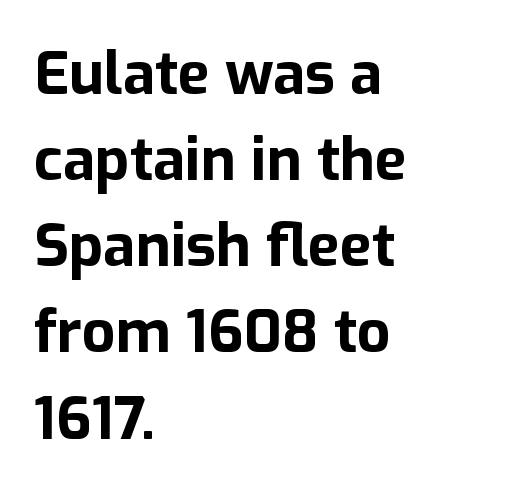
Q: Is the text bold? A: Yes.
Q: Is the text italic (slanted)? A: No, it is upright.
Q: Is the typeface a serif or a sans-serif typeface? A: Sans-serif.
Q: Is the text underlined? A: No.
Q: How is the paragraph aligned? A: Left-aligned.
Q: Is the spacing between letters normal or unusually wide? A: Normal.
Q: Is the spacing between lines tight, normal or loose? A: Normal.
Q: Width (condensed, normal, or wide)? A: Normal.
Q: Stroke contrast? A: Low.
Q: x-height? A: Medium.
Q: Monospaced? A: No.
